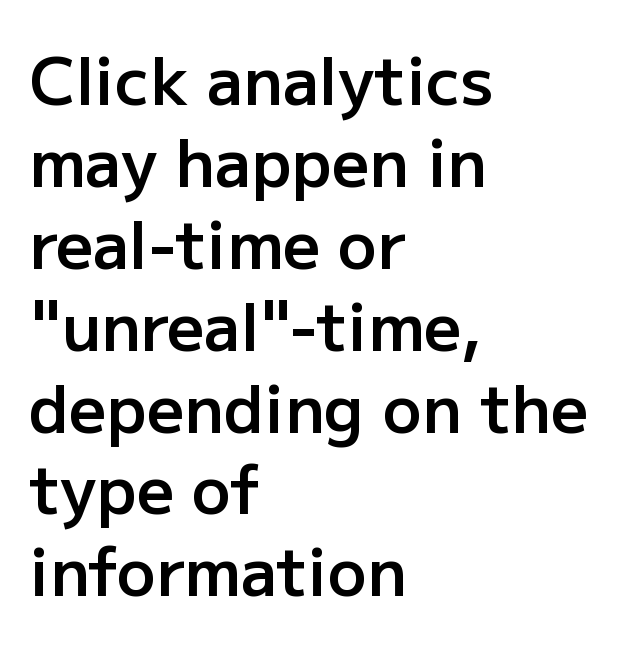
Posture: straight, roman, zero tilt. Font category for this specimen: sans-serif. In terms of leading, this rendering sits right in the middle. As a designer I'd log this as weight 600, semibold. The line texture is even and compact thanks to regular tracking. This sample has the flowing, uneven cadence of proportional lettering.
